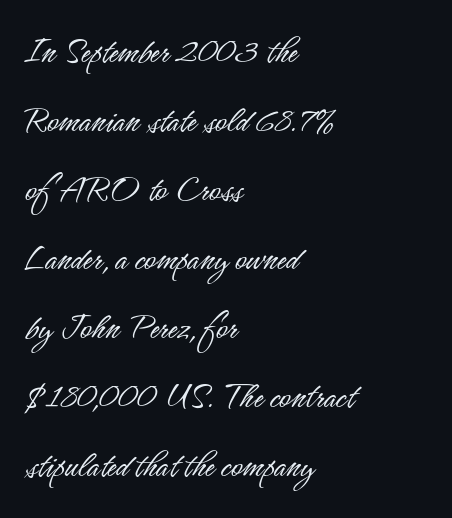
{"serif": "no", "bold": "no", "weight": "light", "width": "condensed", "stroke_contrast": "low", "x_height": "small", "monospaced": "no", "underline": "no", "align": "left", "line_spacing_ratio": 1.77, "letter_spacing": "normal", "letter_spacing_em": 0.0, "glyph_px": 39}
